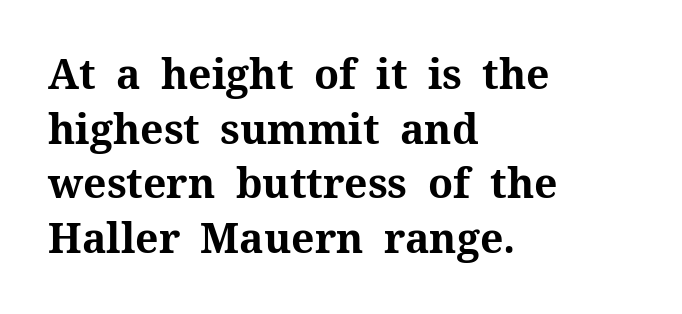
The image shows 41 px bold serif type, upright; set left-aligned, normal line spacing (1.33x), normal letter spacing, not underlined; medium stroke contrast and a medium x-height.
